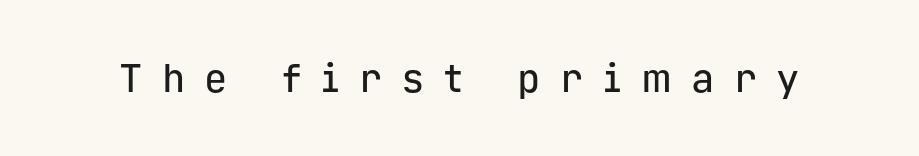
Q: Is the text italic (slanted)? A: No, it is upright.
Q: Is the typeface a serif or a sans-serif typeface? A: Sans-serif.
Q: Is the text underlined? A: No.
Q: Is the spacing between letters normal or unusually wide? A: Unusually wide.
Q: Width (condensed, normal, or wide)? A: Normal.
Q: Stroke contrast? A: Low.
Q: x-height? A: Medium.
Q: Monospaced? A: Yes.
